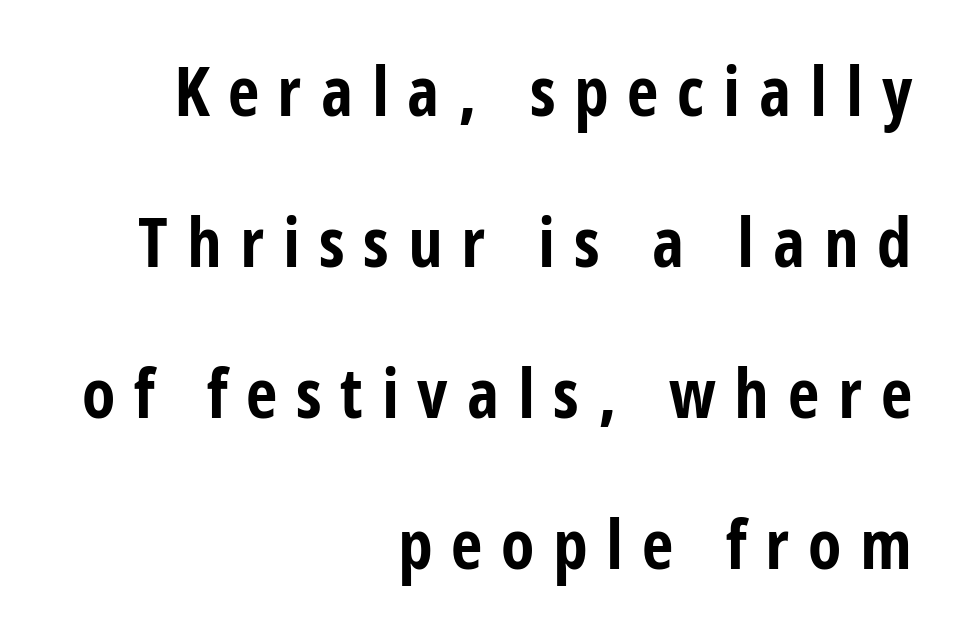
{"serif": "no", "italic": "no", "bold": "yes", "weight": "bold", "width": "condensed", "stroke_contrast": "low", "x_height": "large", "monospaced": "no", "underline": "no", "align": "right", "line_spacing": "loose", "line_spacing_ratio": 2.19, "letter_spacing": "wide", "letter_spacing_em": 0.27, "glyph_px": 69}
